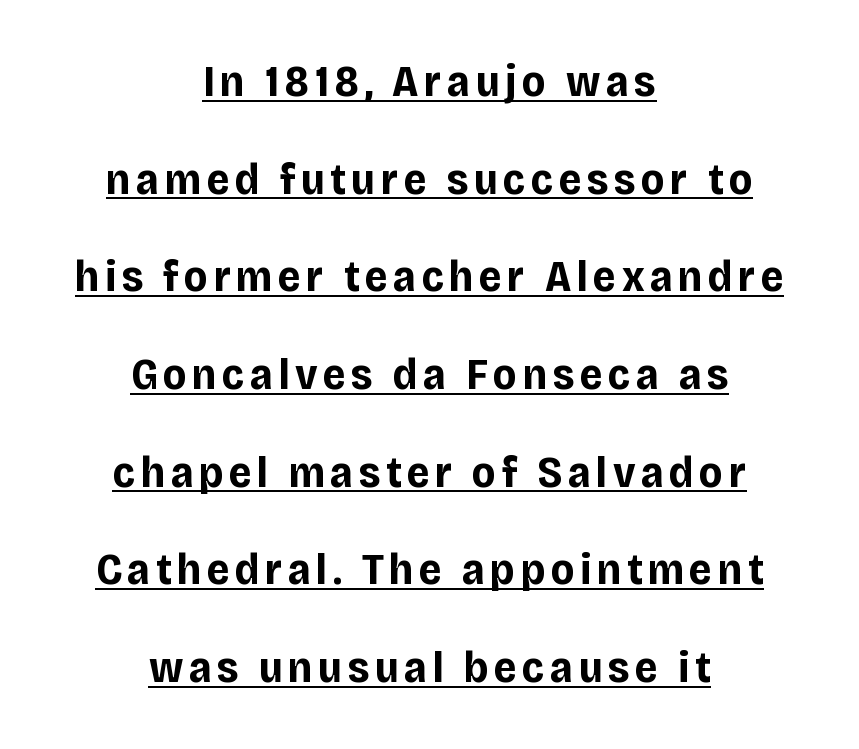
The image shows 45 px bold sans-serif type, upright; set centered, loose line spacing (2.17x), underlined; low stroke contrast and a large x-height.
